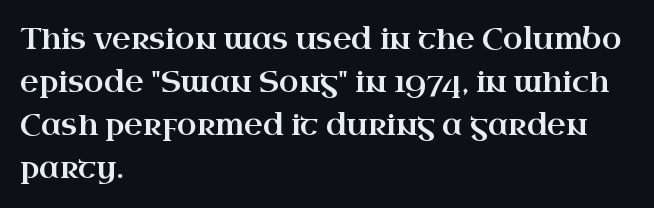
Q: Is the text italic (slanted)? A: No, it is upright.
Q: Is the typeface a serif or a sans-serif typeface? A: Serif.
Q: Is the text underlined? A: No.
Q: How is the paragraph aligned? A: Left-aligned.
Q: Is the spacing between letters normal or unusually wide? A: Normal.
Q: Is the spacing between lines tight, normal or loose? A: Normal.
Q: Width (condensed, normal, or wide)? A: Wide.
Q: Stroke contrast? A: High.
Q: x-height? A: Small.
Q: Monospaced? A: No.
